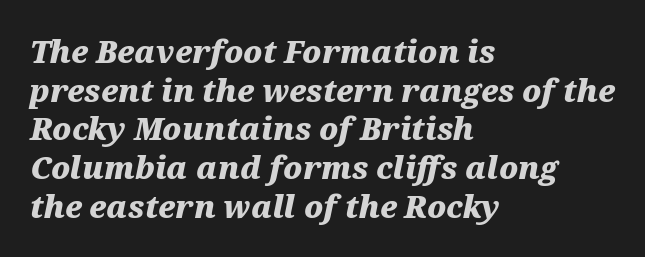
The image shows 30 px heavy, wide type, italic (leaning right); set left-aligned, normal line spacing (1.29x), normal letter spacing, not underlined; medium stroke contrast and a medium x-height.
